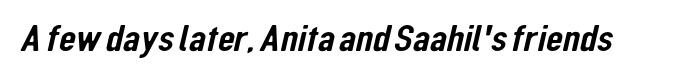
The image shows 39 px condensed sans-serif type; set normal letter spacing, not underlined; low stroke contrast and a medium x-height.
